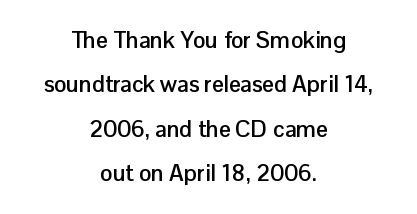
Q: Is the text bold? A: Yes.
Q: Is the text italic (slanted)? A: No, it is upright.
Q: Is the text underlined? A: No.
Q: How is the paragraph aligned? A: Centered.
Q: Is the spacing between letters normal or unusually wide? A: Normal.
Q: Is the spacing between lines tight, normal or loose? A: Loose.
